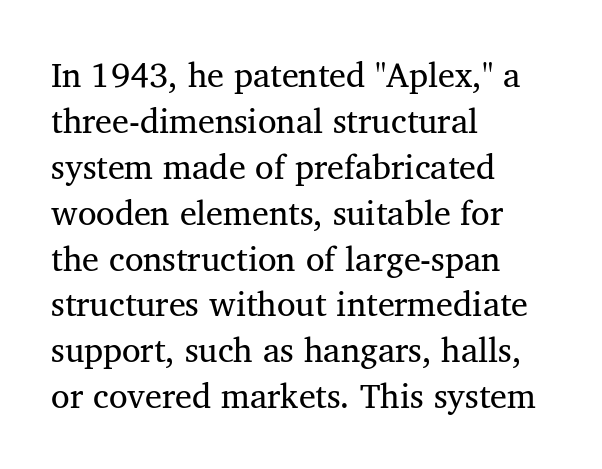
The image shows 34 px serif type, upright; set left-aligned, normal line spacing (1.35x), normal letter spacing, not underlined; medium stroke contrast and a medium x-height.
